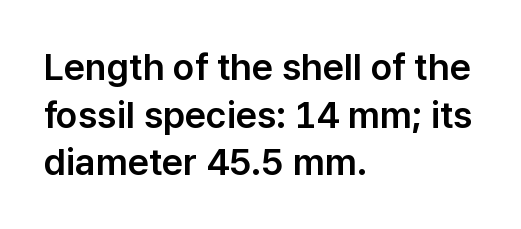
{"serif": "no", "italic": "no", "width": "normal", "stroke_contrast": "low", "x_height": "medium", "monospaced": "no", "underline": "no", "align": "left", "line_spacing": "normal", "line_spacing_ratio": 1.29, "letter_spacing": "normal", "letter_spacing_em": 0.0, "glyph_px": 37}
